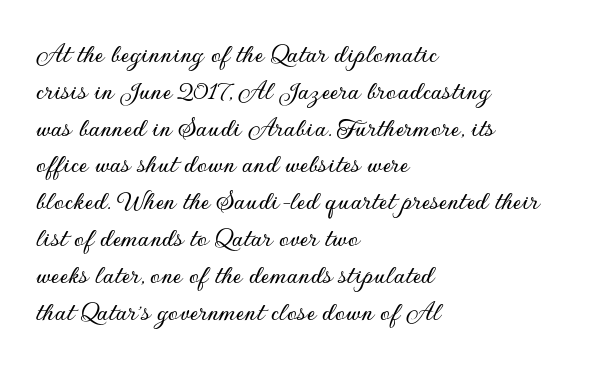
Q: Is the text italic (slanted)? A: Yes.
Q: Is the typeface a serif or a sans-serif typeface? A: Sans-serif.
Q: Is the text underlined? A: No.
Q: How is the paragraph aligned? A: Left-aligned.
Q: Is the spacing between letters normal or unusually wide? A: Normal.
Q: Is the spacing between lines tight, normal or loose? A: Normal.
Q: Width (condensed, normal, or wide)? A: Normal.
Q: Stroke contrast? A: Low.
Q: x-height? A: Small.
Q: Monospaced? A: No.
